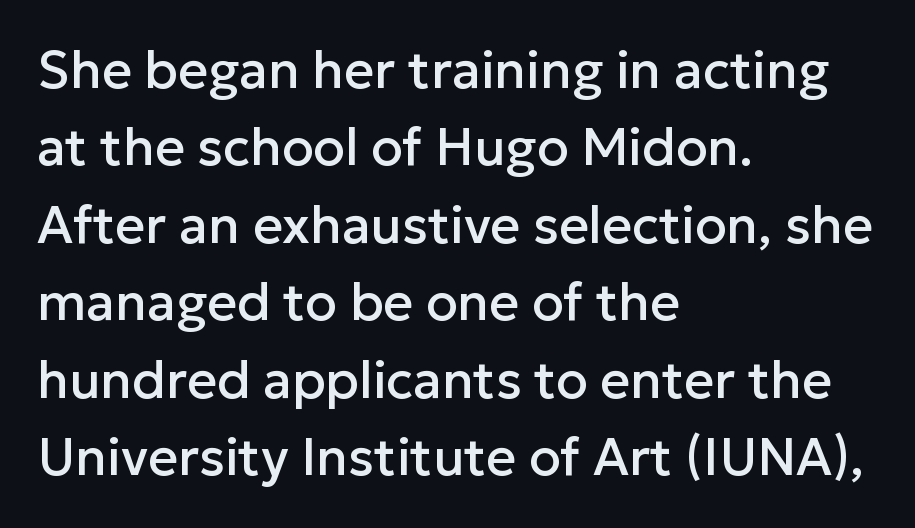
Q: Is the text italic (slanted)? A: No, it is upright.
Q: Is the typeface a serif or a sans-serif typeface? A: Sans-serif.
Q: Is the text underlined? A: No.
Q: How is the paragraph aligned? A: Left-aligned.
Q: Is the spacing between letters normal or unusually wide? A: Normal.
Q: Is the spacing between lines tight, normal or loose? A: Normal.
Q: Width (condensed, normal, or wide)? A: Normal.
Q: Stroke contrast? A: Low.
Q: x-height? A: Medium.
Q: Monospaced? A: No.
